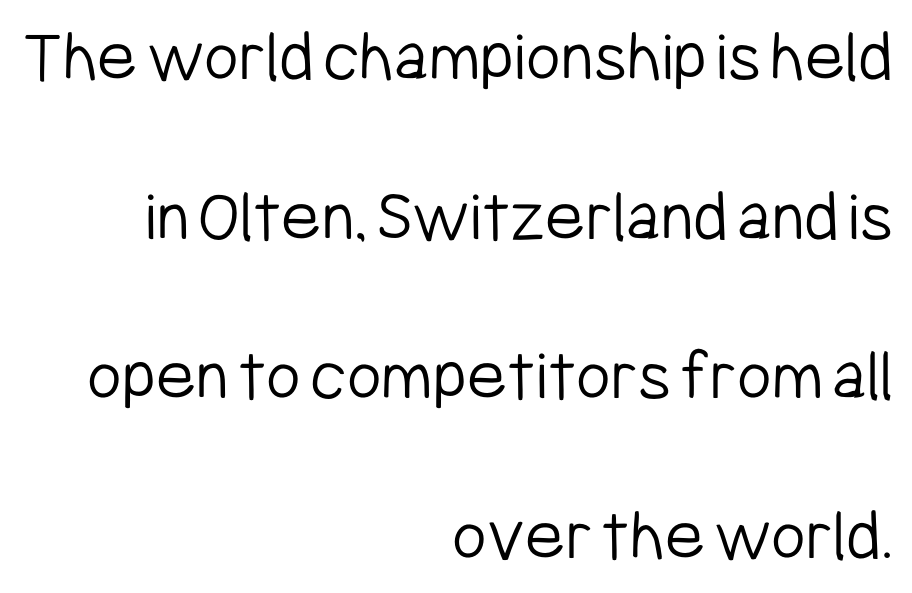
Q: Is the text bold? A: No.
Q: Is the text italic (slanted)? A: No, it is upright.
Q: Is the typeface a serif or a sans-serif typeface? A: Sans-serif.
Q: Is the text underlined? A: No.
Q: How is the paragraph aligned? A: Right-aligned.
Q: Is the spacing between letters normal or unusually wide? A: Normal.
Q: Is the spacing between lines tight, normal or loose? A: Loose.
Q: Width (condensed, normal, or wide)? A: Condensed.
Q: Stroke contrast? A: Low.
Q: x-height? A: Medium.
Q: Monospaced? A: No.
